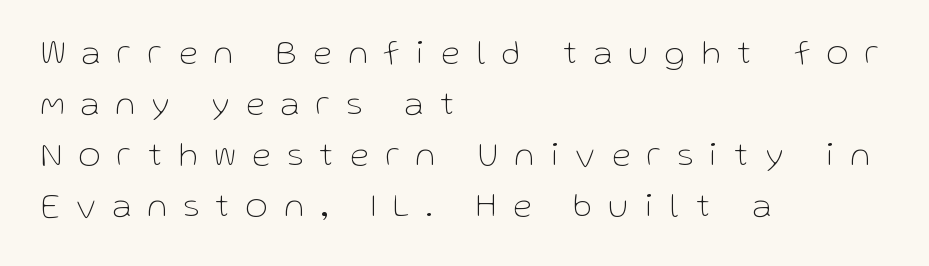
The image shows 34 px thin sans-serif type, upright; set left-aligned, normal line spacing (1.5x), unusually wide letter spacing (+0.5 em), not underlined; low stroke contrast and a medium x-height.
